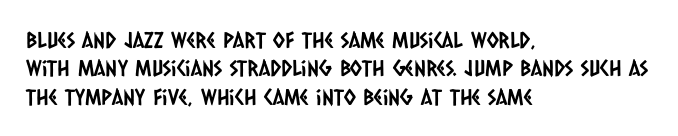
{"underline": "no", "align": "left", "line_spacing": "normal", "line_spacing_ratio": 1.29, "letter_spacing": "normal", "letter_spacing_em": 0.0, "glyph_px": 22}
